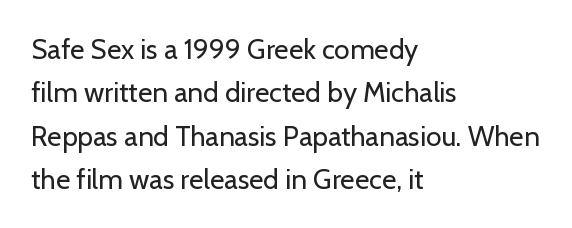
The image shows 28 px regular-weight sans-serif type, upright; set left-aligned, normal line spacing (1.55x), normal letter spacing, not underlined; low stroke contrast and a medium x-height.
